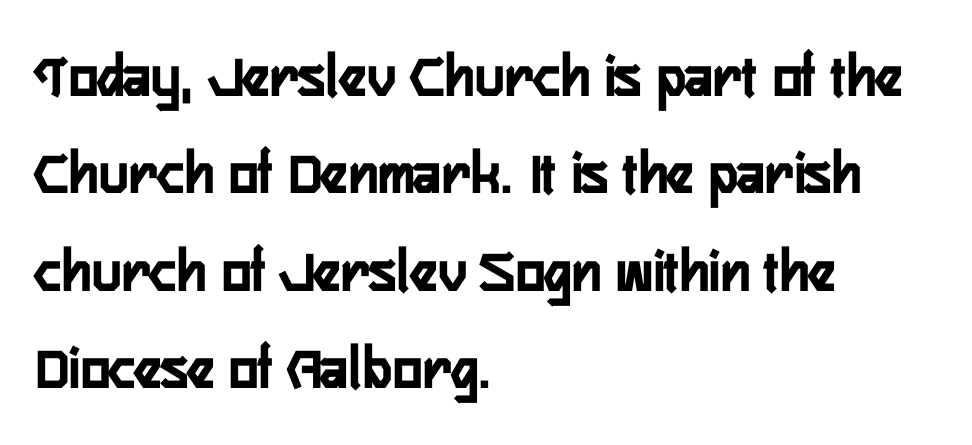
Horizontal bands of white between lines are of average thickness. Think of a printed novel: that variable character pitch is what you see here. The string is rendered with underlining switched off. The lines in this sample share a left origin and differ only in where they stop.
